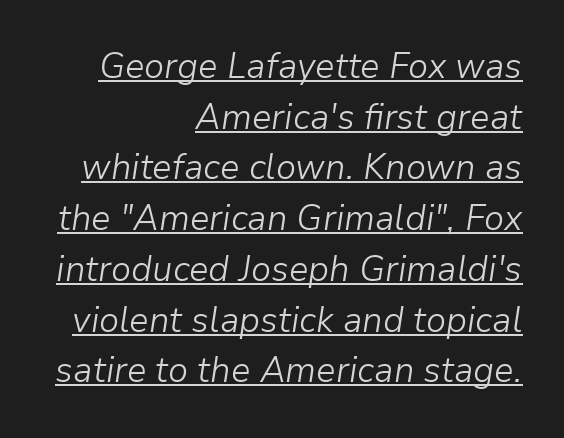
Emphasis-style slanted type is in use. The passage is arranged like a letterhead date or caption credit — flush right. Think standard paragraph weight, or any step lighter than that. Letter spacing: default. Looks like regular typesetting: each glyph gets only the width it needs. The passage shown stacks its lines at a standard gap.
